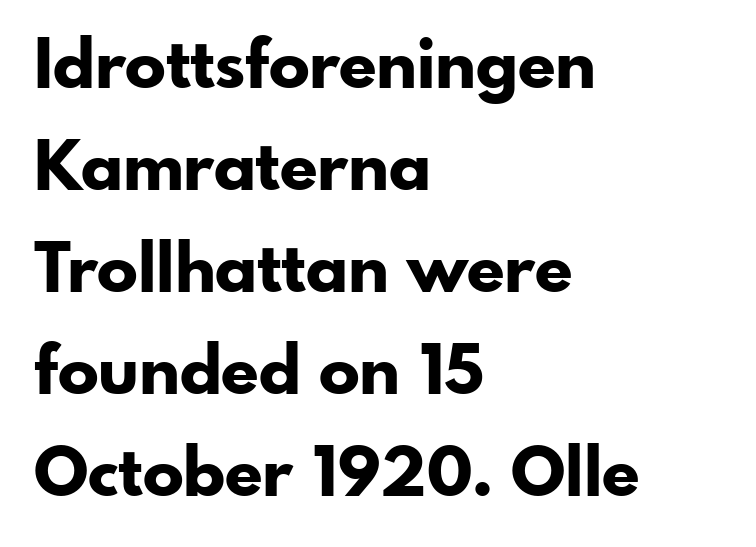
Q: Is the text bold? A: Yes.
Q: Is the text italic (slanted)? A: No, it is upright.
Q: Is the typeface a serif or a sans-serif typeface? A: Sans-serif.
Q: Is the text underlined? A: No.
Q: How is the paragraph aligned? A: Left-aligned.
Q: Is the spacing between letters normal or unusually wide? A: Normal.
Q: Is the spacing between lines tight, normal or loose? A: Normal.
Q: Width (condensed, normal, or wide)? A: Normal.
Q: Stroke contrast? A: Low.
Q: x-height? A: Small.
Q: Monospaced? A: No.
